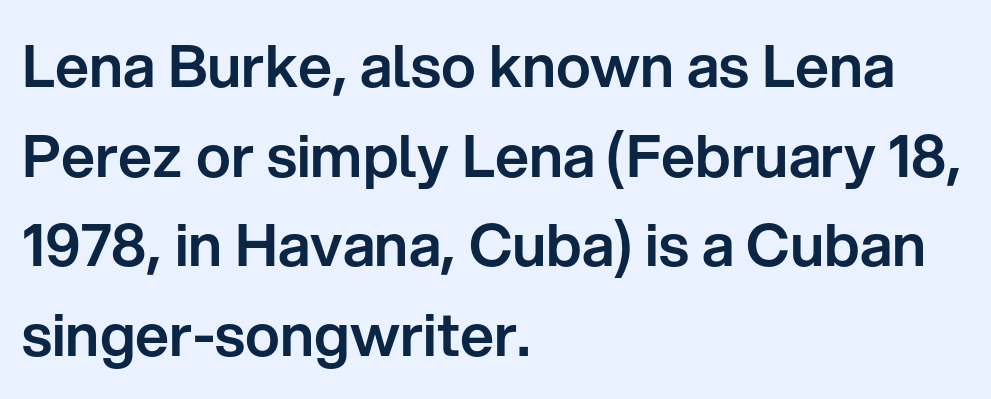
{"serif": "no", "italic": "no", "width": "normal", "stroke_contrast": "low", "x_height": "medium", "monospaced": "no", "underline": "no", "align": "left", "line_spacing": "normal", "line_spacing_ratio": 1.52, "letter_spacing": "normal", "letter_spacing_em": 0.0, "glyph_px": 59}
